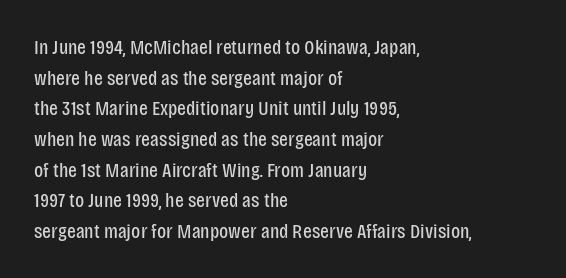
{"italic": "no", "bold": "no", "underline": "no", "align": "left", "line_spacing": "normal", "line_spacing_ratio": 1.46, "letter_spacing": "normal", "letter_spacing_em": 0.0, "glyph_px": 21}
